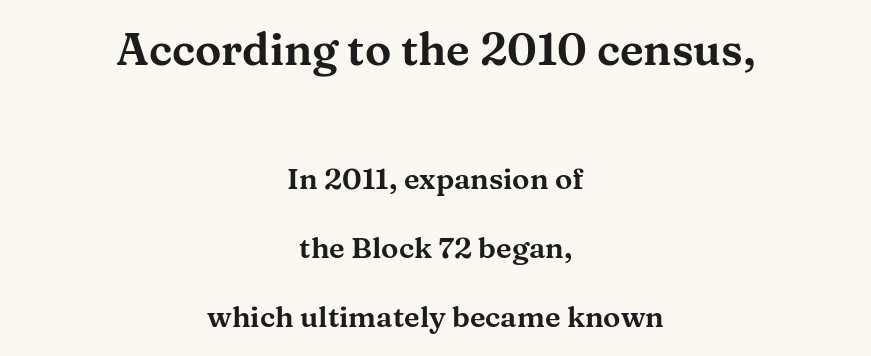
The image shows 44 px wide serif type, upright; set centered, loose line spacing (2.37x), normal letter spacing, not underlined; the first (top) block is 1.52x larger; medium stroke contrast and a medium x-height.
